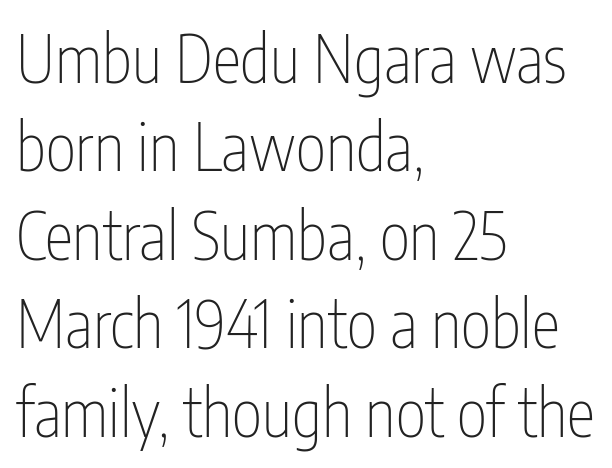
Q: Is the text bold? A: No.
Q: Is the text italic (slanted)? A: No, it is upright.
Q: Is the typeface a serif or a sans-serif typeface? A: Sans-serif.
Q: Is the text underlined? A: No.
Q: How is the paragraph aligned? A: Left-aligned.
Q: Is the spacing between letters normal or unusually wide? A: Normal.
Q: Is the spacing between lines tight, normal or loose? A: Normal.
Q: Width (condensed, normal, or wide)? A: Condensed.
Q: Stroke contrast? A: Low.
Q: x-height? A: Medium.
Q: Monospaced? A: No.
